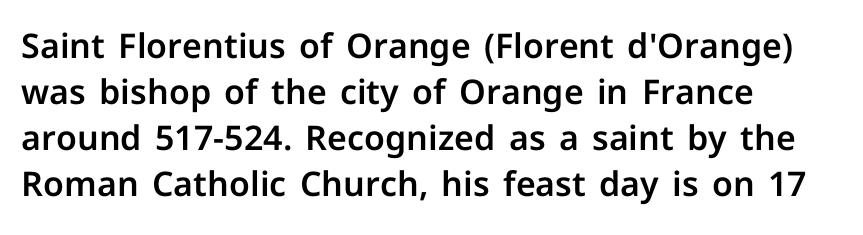
Q: Is the text italic (slanted)? A: No, it is upright.
Q: Is the typeface a serif or a sans-serif typeface? A: Sans-serif.
Q: Is the text underlined? A: No.
Q: How is the paragraph aligned? A: Left-aligned.
Q: Is the spacing between letters normal or unusually wide? A: Normal.
Q: Is the spacing between lines tight, normal or loose? A: Normal.
Q: Width (condensed, normal, or wide)? A: Normal.
Q: Stroke contrast? A: Low.
Q: x-height? A: Medium.
Q: Monospaced? A: No.
